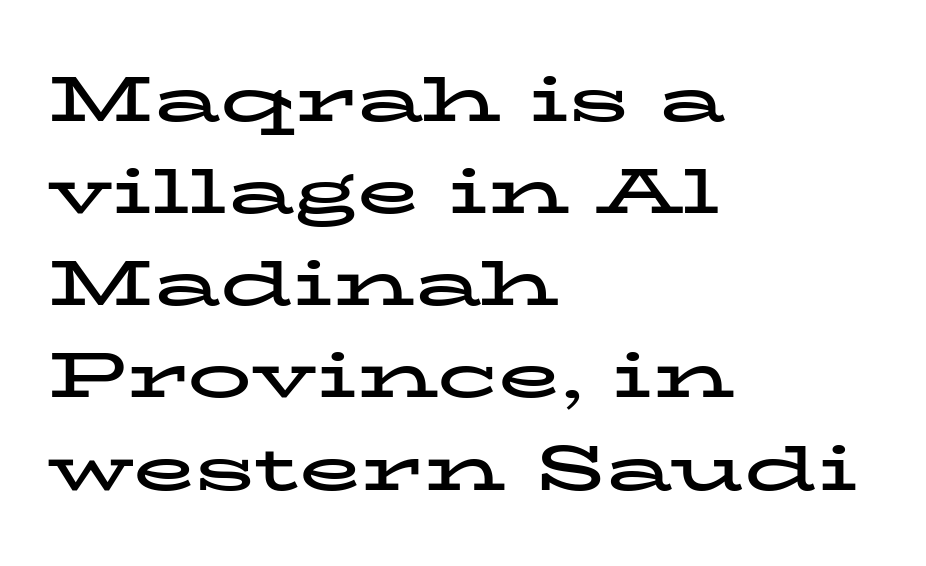
{"serif": "yes", "italic": "no", "bold": "yes", "weight": "bold", "width": "wide", "stroke_contrast": "low", "x_height": "medium", "monospaced": "no", "underline": "no", "align": "left", "line_spacing": "normal", "line_spacing_ratio": 1.44, "letter_spacing": "normal", "letter_spacing_em": 0.0, "glyph_px": 64}
